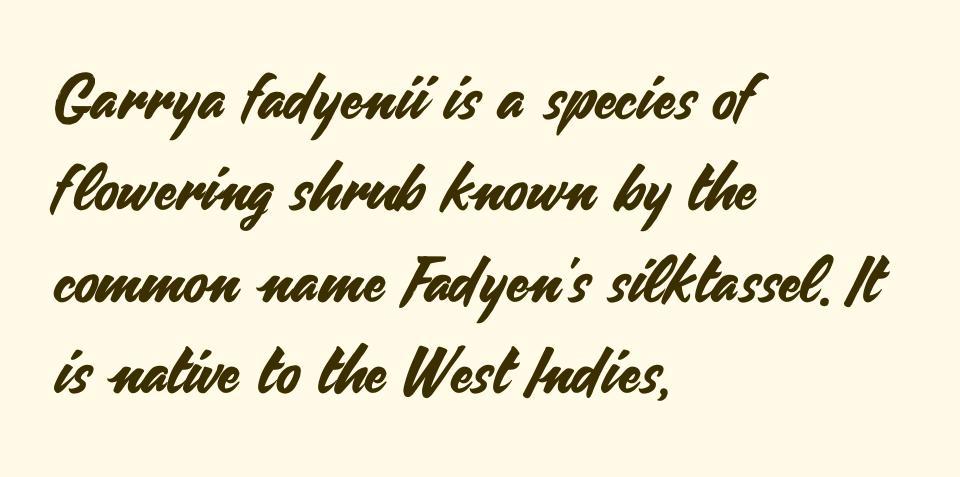
The image shows 63 px sans-serif type; set left-aligned, normal line spacing (1.45x), normal letter spacing, not underlined; medium stroke contrast and a small x-height.
